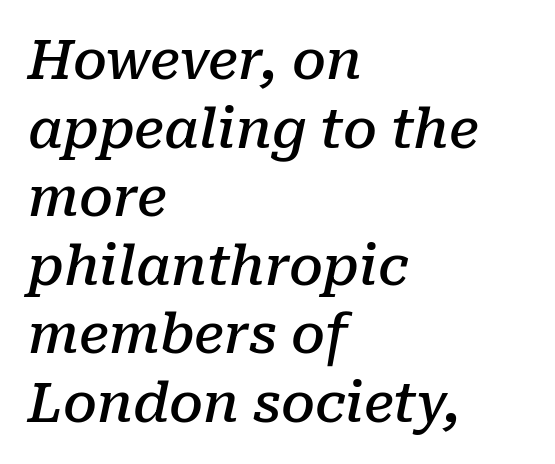
Is this a sans? No — the strokes have serifs. Observe the ordinary spacing: letters are neighbours, not strangers. The passage shown is typed in a proportional face where columns would drift. The rag falls on the right side of this text block.
